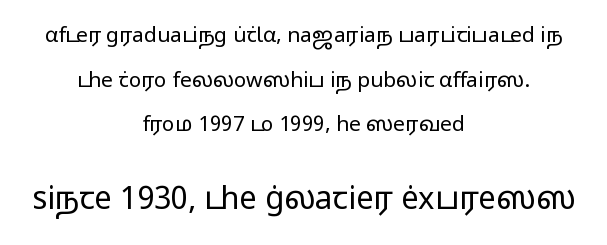
The image shows 31 px regular-weight, wide sans-serif type, upright; set centered, loose line spacing (2.12x), normal letter spacing, not underlined; the second (bottom) block is 1.48x larger; low stroke contrast and a medium x-height.
